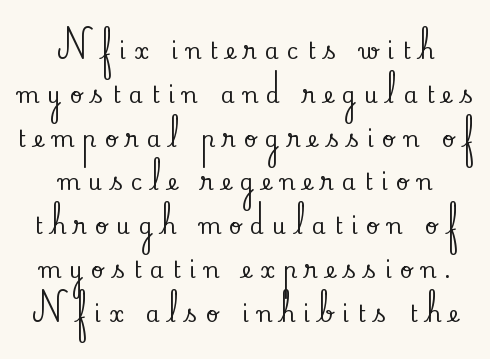
The image shows 22 px text type, upright; set centered, loose line spacing (1.99x), unusually wide letter spacing (+0.38 em), not underlined.
